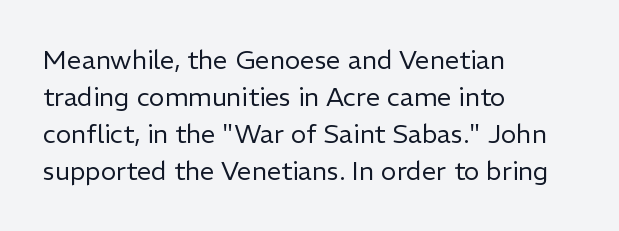
{"italic": "no", "bold": "no", "underline": "no", "align": "left", "line_spacing": "normal", "line_spacing_ratio": 1.42, "letter_spacing": "normal", "letter_spacing_em": 0.0, "glyph_px": 26}
